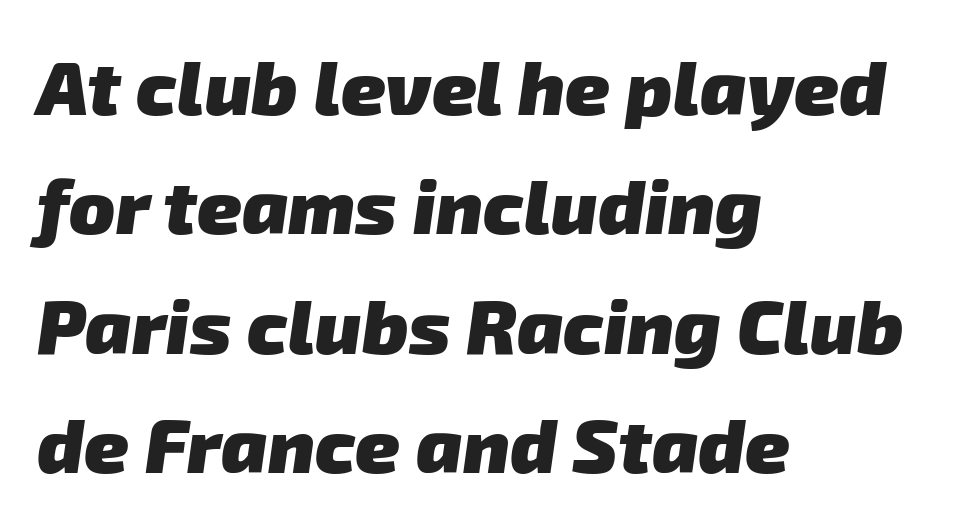
Q: Is the text bold? A: Yes.
Q: Is the typeface a serif or a sans-serif typeface? A: Sans-serif.
Q: Is the text underlined? A: No.
Q: How is the paragraph aligned? A: Left-aligned.
Q: Is the spacing between letters normal or unusually wide? A: Normal.
Q: Is the spacing between lines tight, normal or loose? A: Normal.
Q: Width (condensed, normal, or wide)? A: Normal.
Q: Stroke contrast? A: Low.
Q: x-height? A: Medium.
Q: Monospaced? A: No.
